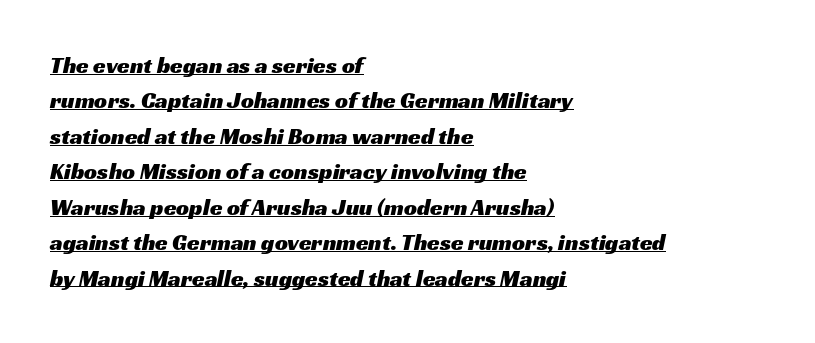
Does a line run under the words? Yes, clearly. Rows of type keep a routine distance in the vertical direction. Does the copy run flush right? No — it runs flush left. Spacing between characters is what you'd get straight out of the box.
